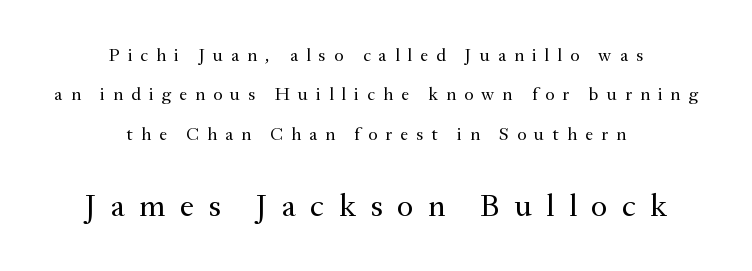
{"serif": "yes", "italic": "no", "bold": "no", "weight": "regular", "width": "normal", "stroke_contrast": "medium", "x_height": "small", "monospaced": "no", "underline": "no", "align": "center", "line_spacing": "loose", "line_spacing_ratio": 2.19, "letter_spacing": "wide", "letter_spacing_em": 0.45, "larger_block": "second", "size_ratio": 1.78, "glyph_px": 32}
